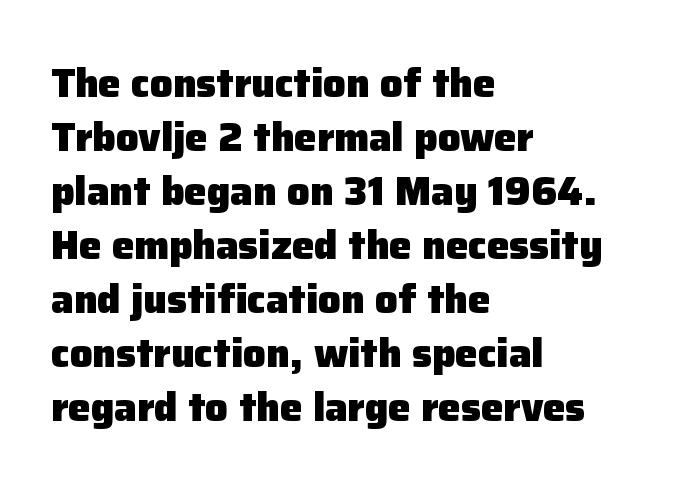
The image shows 40 px heavy sans-serif type, upright; set left-aligned, normal line spacing (1.35x), normal letter spacing, not underlined; low stroke contrast and a medium x-height.
